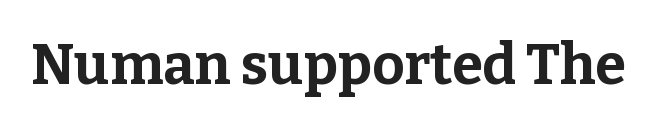
{"serif": "yes", "italic": "no", "bold": "yes", "weight": "bold", "width": "normal", "stroke_contrast": "low", "x_height": "medium", "monospaced": "no", "underline": "no", "letter_spacing": "normal", "letter_spacing_em": 0.0, "glyph_px": 56}
